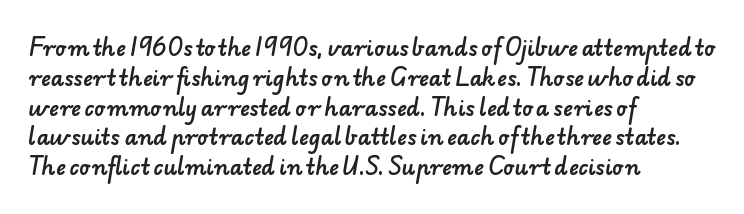
Line spacing here is normal. Default kerning and tracking; the words read as compact shapes. Which margin do the lines hug? The left one — the right edge is uneven. Check the space under the baseline: it is left empty.
